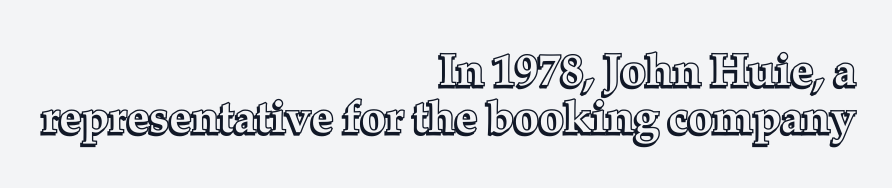
Q: Is the text italic (slanted)? A: No, it is upright.
Q: Is the text underlined? A: No.
Q: How is the paragraph aligned? A: Right-aligned.
Q: Is the spacing between letters normal or unusually wide? A: Normal.
Q: Is the spacing between lines tight, normal or loose? A: Tight.
Q: Width (condensed, normal, or wide)? A: Normal.
Q: x-height? A: Medium.
Q: Monospaced? A: No.
